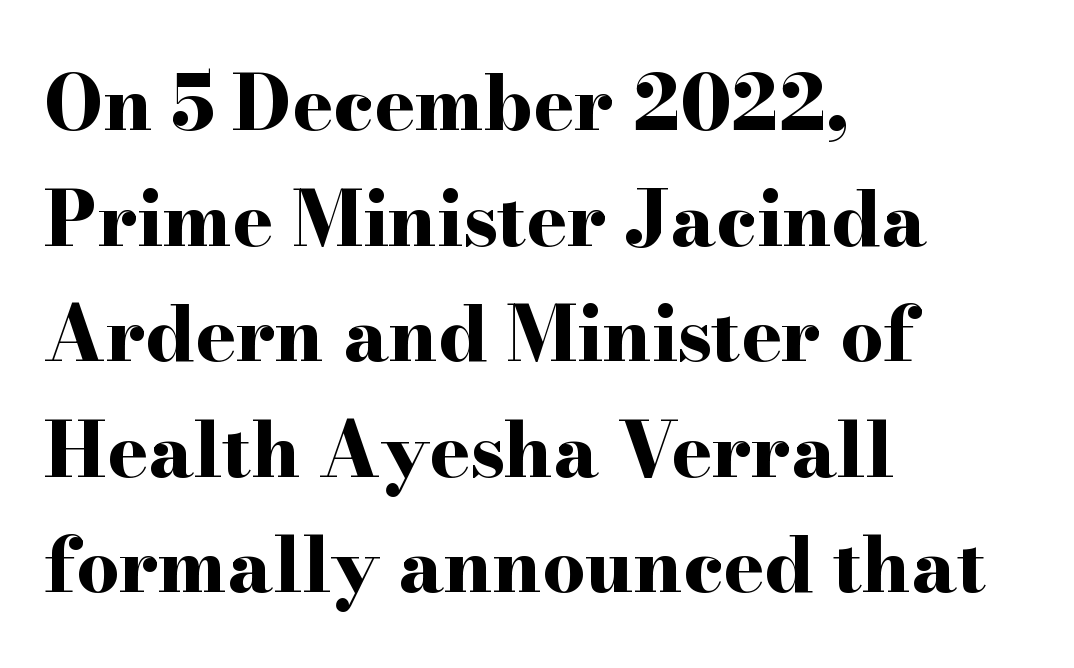
Q: Is the text bold? A: Yes.
Q: Is the text italic (slanted)? A: No, it is upright.
Q: Is the typeface a serif or a sans-serif typeface? A: Serif.
Q: Is the text underlined? A: No.
Q: How is the paragraph aligned? A: Left-aligned.
Q: Is the spacing between letters normal or unusually wide? A: Normal.
Q: Is the spacing between lines tight, normal or loose? A: Normal.
Q: Width (condensed, normal, or wide)? A: Wide.
Q: Stroke contrast? A: High.
Q: x-height? A: Small.
Q: Monospaced? A: No.
